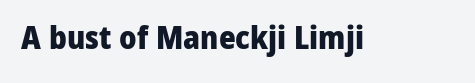
Every character sits straight up, as roman type does. Compared with typical body copy, the letter spacing here is the same. Lines of text with bare space underneath. What kind of face is this? One without serifs — a sans. Note the varied advance widths — an 'i' is clearly narrower than an 'm'.
